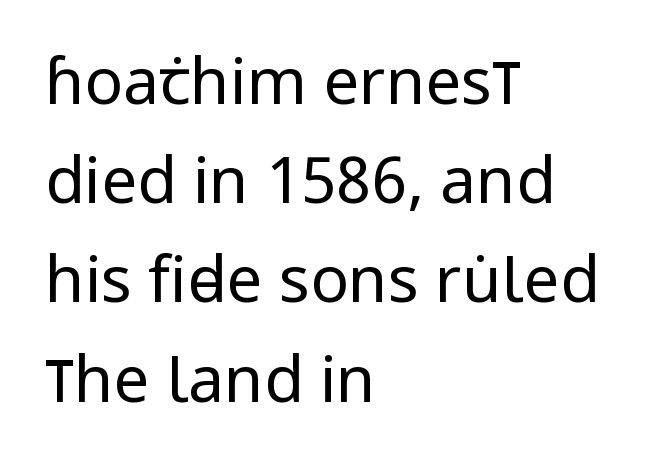
The lines in this sample share a left origin and differ only in where they stop. The line texture is even and compact thanks to regular tracking. Is this a fixed-width face? No — the glyphs have proportional, varying widths. This is not heavy type; no bold has been used.
